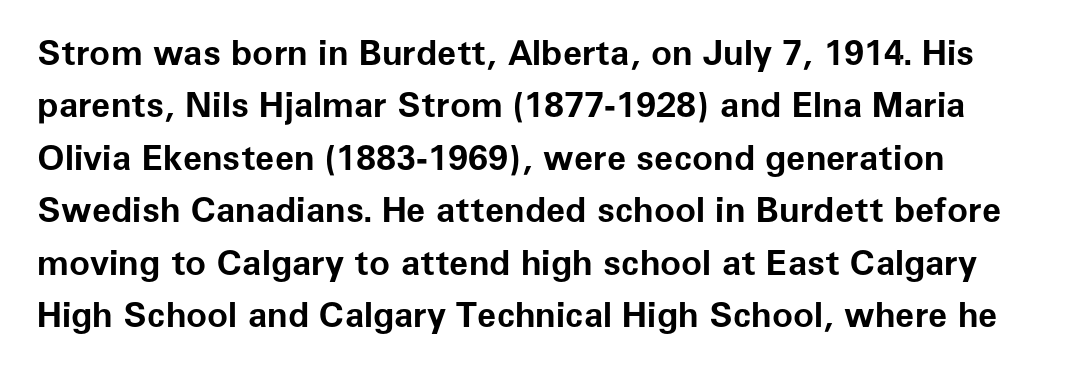
Q: Is the text bold? A: Yes.
Q: Is the text italic (slanted)? A: No, it is upright.
Q: Is the typeface a serif or a sans-serif typeface? A: Sans-serif.
Q: Is the text underlined? A: No.
Q: Is the spacing between letters normal or unusually wide? A: Normal.
Q: Is the spacing between lines tight, normal or loose? A: Normal.
Q: Width (condensed, normal, or wide)? A: Normal.
Q: Stroke contrast? A: Low.
Q: x-height? A: Medium.
Q: Monospaced? A: No.
